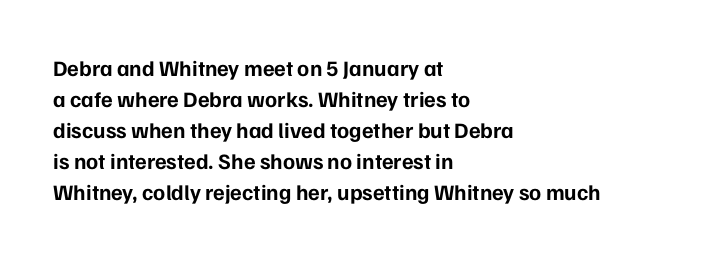
Ordinary non-slanted type is in use. The space between consecutive lines is moderate. The strokes are fattened all the way to bold. No extra tracking has been applied to these lines. Quick note: underline off. The typesetter chose a ragged-right arrangement here.
